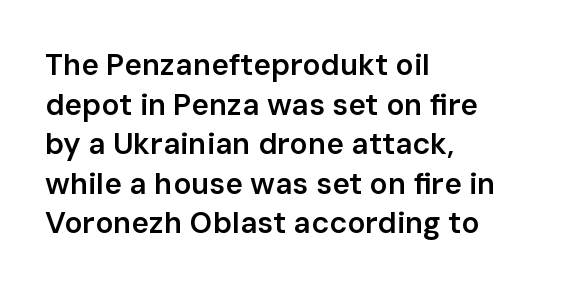
Does the leading feel generous? No, just average. Every letter is mildly thick-stroked: semibold rather than bold. Looks like regular typesetting: each glyph gets only the width it needs. The face used here is rendered with its standard letterfit. Typographically, this falls in the sans-serif category. Quick note: underline off.
